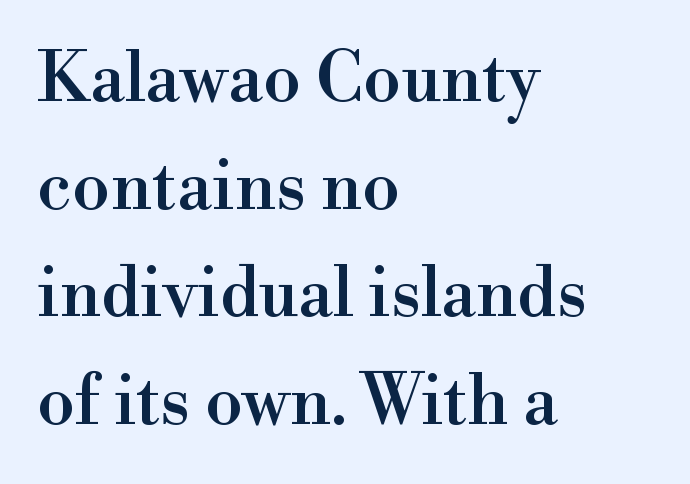
This sample uses plain, unmodified letter spacing. The glyphs in this specimen are seriffed. This sample uses an upright cut, with every glyph sitting square on the baseline. Horizontally, the lines are justified to the leading edge only. No word sits above an underline. Students, observe: this is what conventionally led text looks like.
